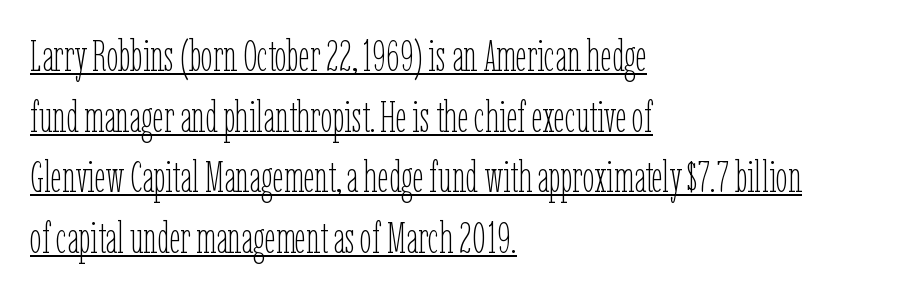
Q: Is the text bold? A: No.
Q: Is the text italic (slanted)? A: No, it is upright.
Q: Is the text underlined? A: Yes.
Q: How is the paragraph aligned? A: Left-aligned.
Q: Is the spacing between letters normal or unusually wide? A: Normal.
Q: Is the spacing between lines tight, normal or loose? A: Normal.
Q: Width (condensed, normal, or wide)? A: Condensed.
Q: Stroke contrast? A: Low.
Q: x-height? A: Medium.
Q: Monospaced? A: No.
